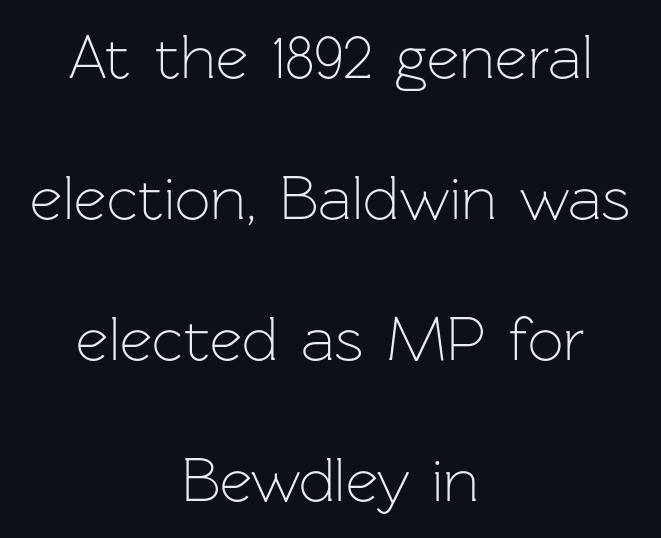
Q: Is the text bold? A: No.
Q: Is the text italic (slanted)? A: No, it is upright.
Q: Is the typeface a serif or a sans-serif typeface? A: Sans-serif.
Q: Is the text underlined? A: No.
Q: How is the paragraph aligned? A: Centered.
Q: Is the spacing between letters normal or unusually wide? A: Normal.
Q: Is the spacing between lines tight, normal or loose? A: Loose.
Q: Width (condensed, normal, or wide)? A: Normal.
Q: Stroke contrast? A: Low.
Q: x-height? A: Medium.
Q: Monospaced? A: No.
